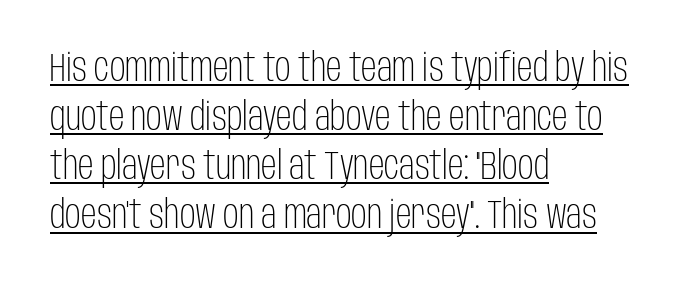
Q: Is the text bold? A: No.
Q: Is the text italic (slanted)? A: No, it is upright.
Q: Is the typeface a serif or a sans-serif typeface? A: Sans-serif.
Q: Is the text underlined? A: Yes.
Q: How is the paragraph aligned? A: Left-aligned.
Q: Is the spacing between letters normal or unusually wide? A: Normal.
Q: Is the spacing between lines tight, normal or loose? A: Normal.
Q: Width (condensed, normal, or wide)? A: Condensed.
Q: Stroke contrast? A: Low.
Q: x-height? A: Large.
Q: Monospaced? A: No.
